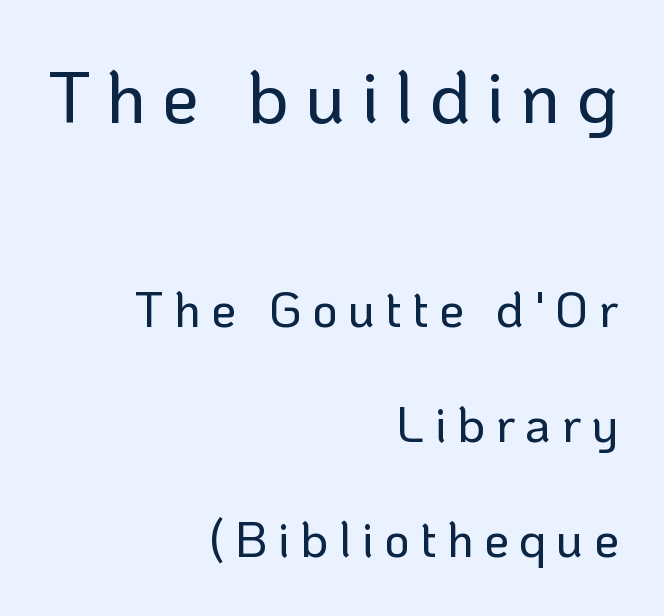
Q: Is the text italic (slanted)? A: No, it is upright.
Q: Is the typeface a serif or a sans-serif typeface? A: Sans-serif.
Q: Is the text underlined? A: No.
Q: How is the paragraph aligned? A: Right-aligned.
Q: Is the spacing between letters normal or unusually wide? A: Unusually wide.
Q: Is the spacing between lines tight, normal or loose? A: Loose.
Q: Which block of text is set in a larger size, the first (top) or the second (bottom)? A: The first (top) one.
Q: Width (condensed, normal, or wide)? A: Normal.
Q: Stroke contrast? A: Low.
Q: x-height? A: Medium.
Q: Monospaced? A: No.
